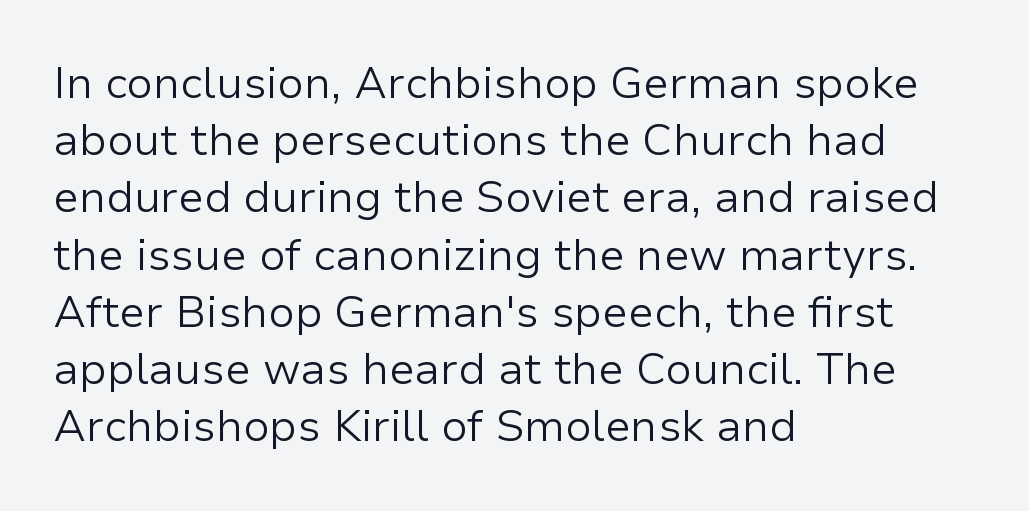
The image shows 44 px light sans-serif type, upright; set left-aligned, normal line spacing (1.3x), normal letter spacing, not underlined; low stroke contrast and a medium x-height.
